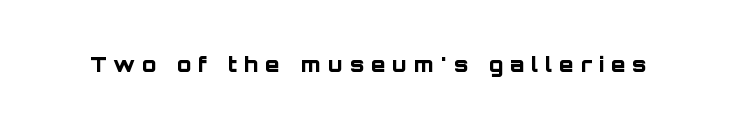
{"italic": "no", "bold": "yes", "underline": "no", "letter_spacing": "wide", "letter_spacing_em": 0.33, "glyph_px": 21}
